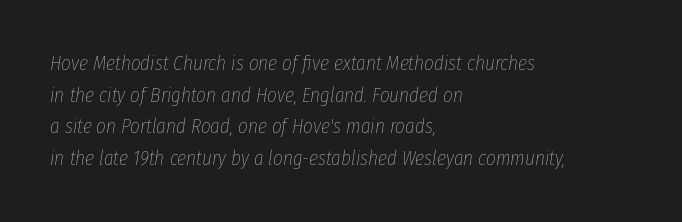
{"italic": "yes", "lean": "right", "slant_degrees": 8, "bold": "no", "underline": "no", "align": "left", "line_spacing": "normal", "line_spacing_ratio": 1.51, "letter_spacing": "normal", "letter_spacing_em": 0.0, "glyph_px": 21}
